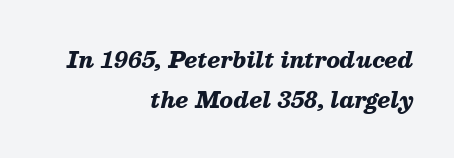
The image shows 22 px bold type, italic (leaning right); set right-aligned, line spacing 1.81x, normal letter spacing, not underlined.
